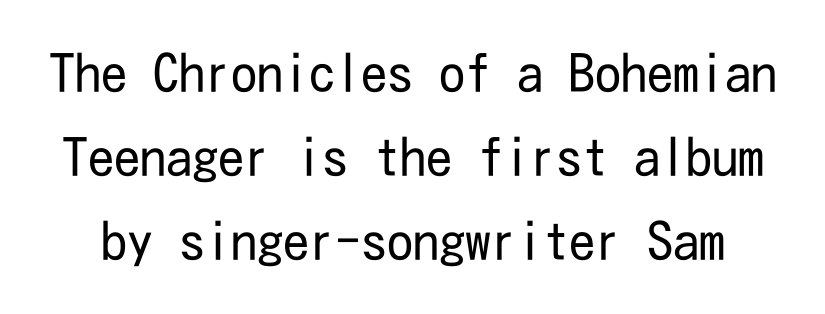
The image shows 52 px regular-weight, condensed sans-serif type, upright; set normal line spacing (1.62x), normal letter spacing, not underlined; low stroke contrast and a medium x-height.
